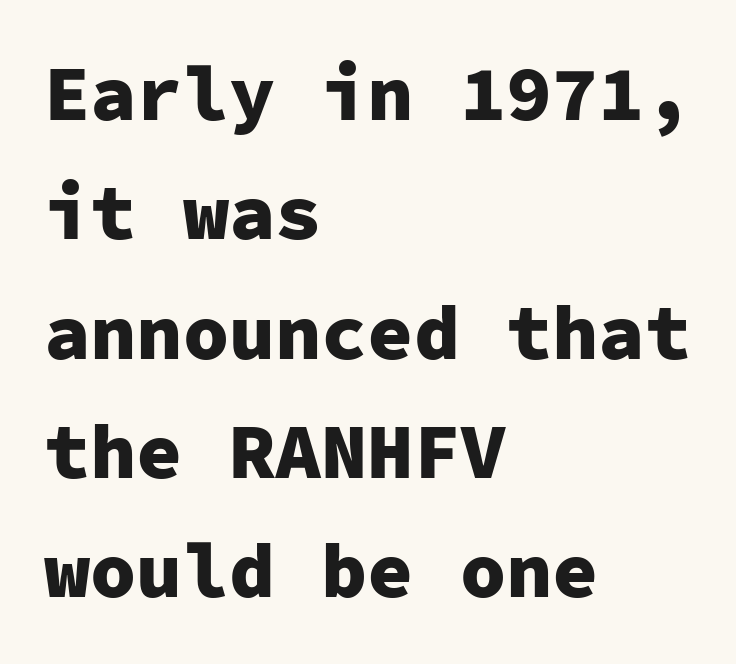
Does the type have serifs? No, each stem ends abruptly. Is this a fixed-width face? Yes — each glyph sits in an identical cell. A normal amount of white space separates one row of letters from the next. This is the regular roman posture of the typeface. Is the type bold? Yes — the strokes are clearly thick and heavy.
